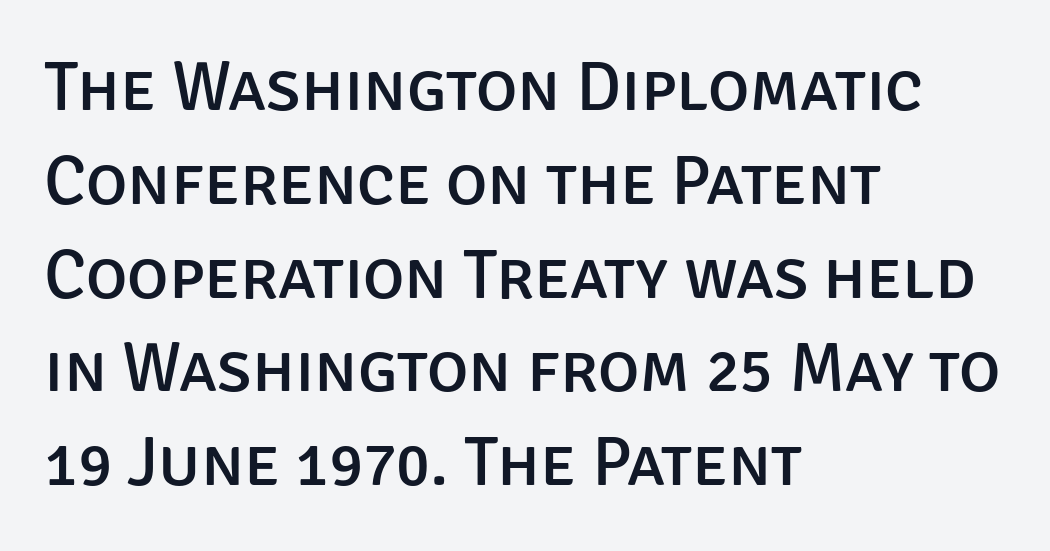
Is this a sans? Yes — the strokes have no serifs. Quick note: interline space is typical. Each letter keeps its own natural width here, so spacing adapts to shape. The specimen omits any rule beneath the text block's lines. These lines are set flush left with a ragged right edge.
